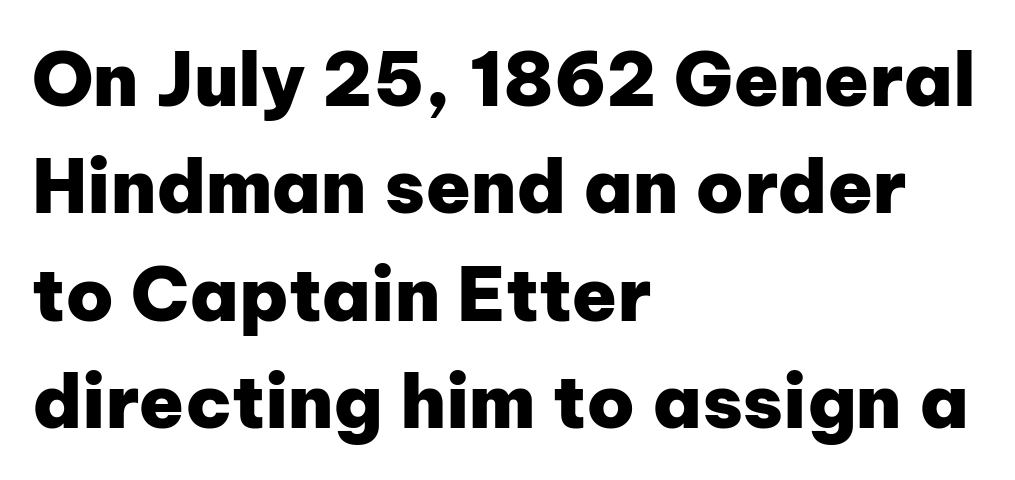
Heavy-handed strokes throughout: this text is bold. Reading down the column, the eye jumps a familiar distance to each next line. Reading down the block, your eye returns to a fixed left position each line. These lines are rendered in a variable-pitch font. Words float on clear page, feet unadorned.
